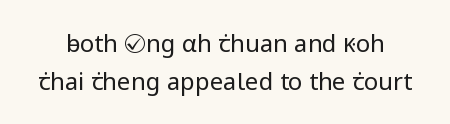
Vertical spacing — default. The passage shown is not bold in any degree. A bare baseline throughout the passage. You can tell it's not italic because the verticals are truly vertical. Compared with typical body copy, the letter spacing here is the same.
